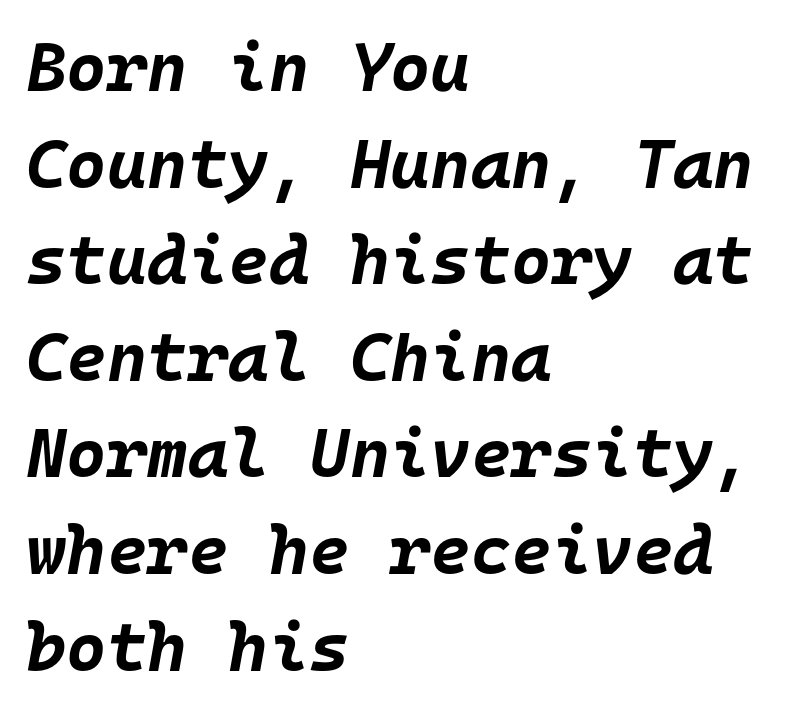
The lines sit at an ordinary, default distance from one another. Notice how the stems are inclined rather than vertical — that's the hallmark of italics. Spacing verdict: monospaced, one width for all characters. How are the letters spaced? Ordinarily, with no added tracking. Leftover space on each line is placed entirely after the last word. Stroke thickness is high; the sample reads as a true bold.
